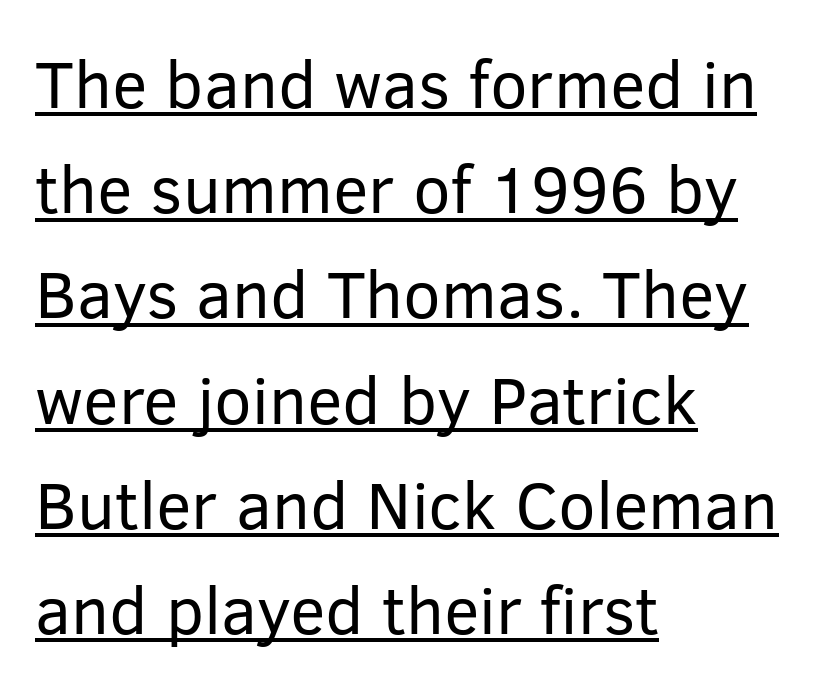
{"serif": "no", "italic": "no", "bold": "no", "weight": "regular", "width": "normal", "stroke_contrast": "low", "x_height": "medium", "monospaced": "no", "underline": "yes", "align": "left", "line_spacing": "normal", "line_spacing_ratio": 1.57, "letter_spacing": "normal", "letter_spacing_em": 0.0, "glyph_px": 67}
